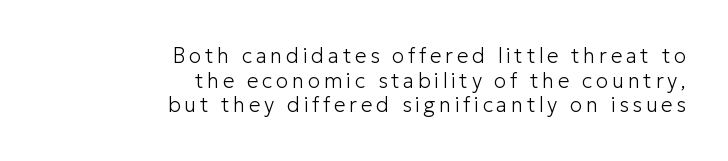
{"italic": "no", "bold": "no", "underline": "no", "align": "right", "line_spacing_ratio": 1.17, "glyph_px": 21}
